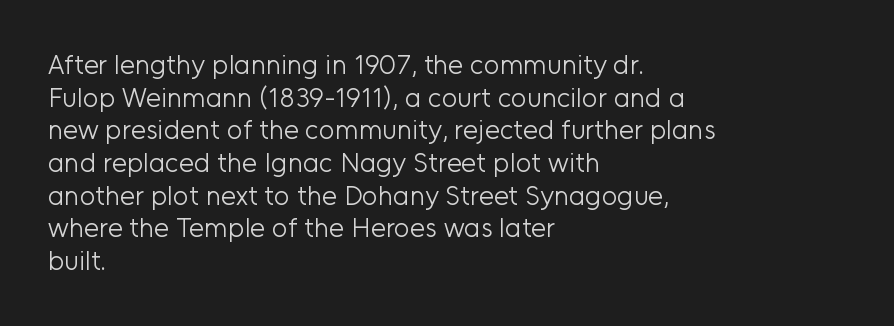
What stands out about the letter spacing? Nothing — it is the standard amount. This is not heavy type; no bold has been used. Just letters on the line, the space beneath them empty. Notice how the stems are strictly vertical — no italics here. This rendering uses left alignment, leaving the right contour irregular.
